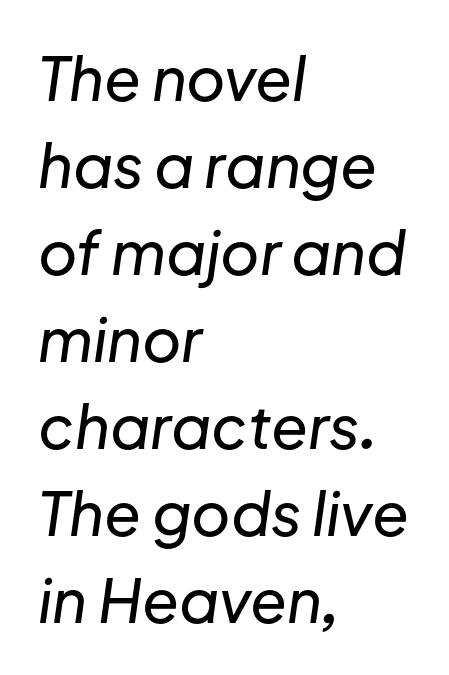
Q: Is the text italic (slanted)? A: Yes, it leans right by about 8 degrees.
Q: Is the text underlined? A: No.
Q: How is the paragraph aligned? A: Left-aligned.
Q: Is the spacing between letters normal or unusually wide? A: Normal.
Q: Is the spacing between lines tight, normal or loose? A: Normal.
Q: Width (condensed, normal, or wide)? A: Normal.
Q: Stroke contrast? A: Low.
Q: x-height? A: Medium.
Q: Monospaced? A: No.
